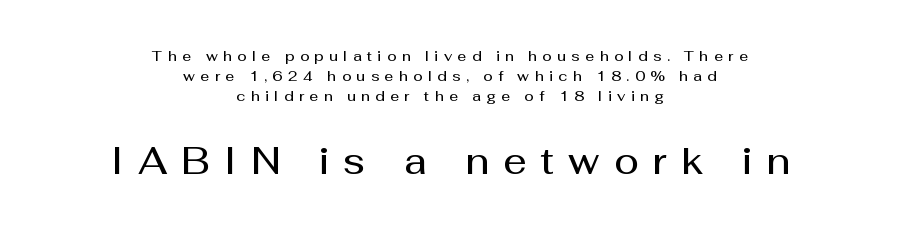
{"serif": "no", "italic": "no", "bold": "semi", "weight": "semibold", "width": "normal", "stroke_contrast": "medium", "x_height": "medium", "monospaced": "no", "underline": "no", "align": "center", "line_spacing": "normal", "line_spacing_ratio": 1.44, "letter_spacing": "wide", "letter_spacing_em": 0.38, "larger_block": "second", "size_ratio": 2.64, "glyph_px": 37}
